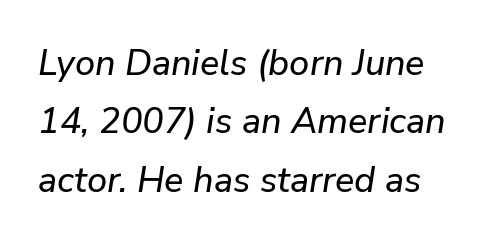
The image shows 36 px text type, italic (leaning right); set normal line spacing (1.62x), normal letter spacing, not underlined; low stroke contrast and a medium x-height.
